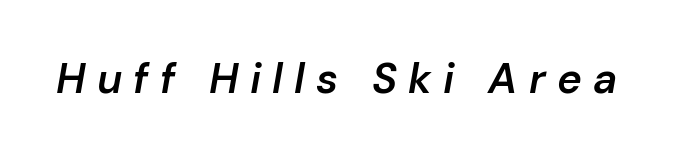
Q: Is the text bold? A: Semi-bold.
Q: Is the text italic (slanted)? A: Yes, it leans right by about 10 degrees.
Q: Is the text underlined? A: No.
Q: Is the spacing between letters normal or unusually wide? A: Unusually wide.
Q: Width (condensed, normal, or wide)? A: Normal.
Q: Stroke contrast? A: Low.
Q: x-height? A: Medium.
Q: Monospaced? A: No.
